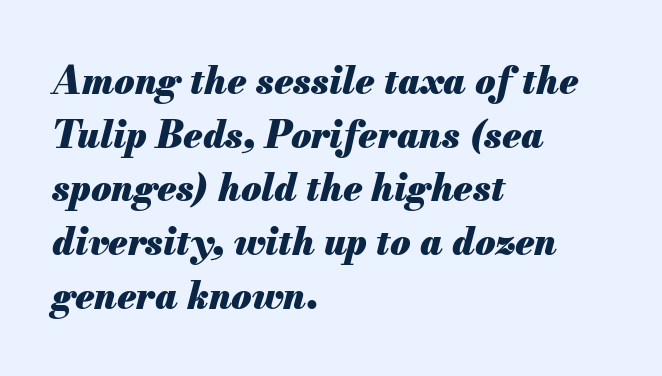
Note the varied advance widths — an 'i' is clearly narrower than an 'm'. Compared with ordinary roman type, these characters are visibly tilted. A typesetter would call this zero additional tracking. The zone under the glyphs is completely vacant. Visually the block forms a straight wall on the left and a jagged coastline on the right. This is heavy type, rendered in bold.
